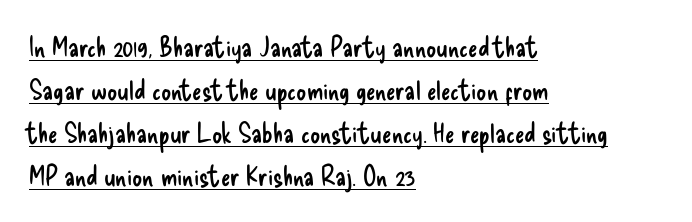
Note: no serifs on the glyphs. Posture: vertical. The paragraph shown leans on its left margin. Somebody hit Ctrl+U on this one — the words are underlined.
